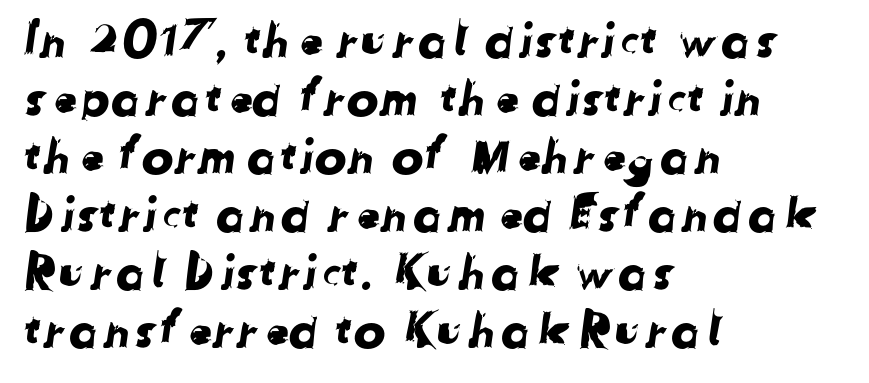
Each letter keeps its own natural width here, so spacing adapts to shape. The baseline area is clear. You can tell from the bare stems that sans-serif type was used. Visually the block forms a straight wall on the left and a jagged coastline on the right. The line texture is even and compact thanks to regular tracking.
